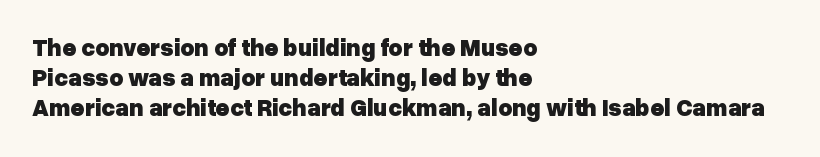
The characters look thick and weighty, a clear bold. Rows of type keep a routine distance in the vertical direction. Each word holds together tightly as a unit, with standard inter-letter gaps. Does the copy run flush right? No — it runs flush left. Beneath every word, the page is bare.
